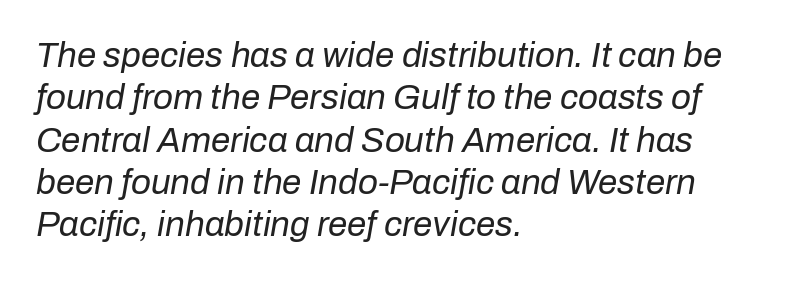
{"italic": "yes", "lean": "right", "slant_degrees": 10, "bold": "no", "weight": "regular", "width": "normal", "stroke_contrast": "low", "x_height": "medium", "monospaced": "no", "underline": "no", "align": "left", "line_spacing_ratio": 1.21, "letter_spacing": "normal", "letter_spacing_em": 0.0, "glyph_px": 35}
